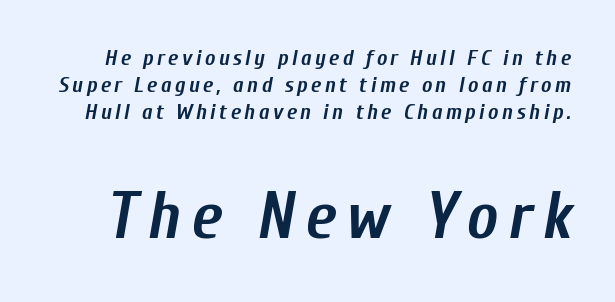
The lettering tilts uniformly, giving the passage an italic look. Looks like regular typesetting: each glyph gets only the width it needs. Each row of text sits above clean, open space. Weight: bold. Of the two passages, the one underneath uses the larger point size.
